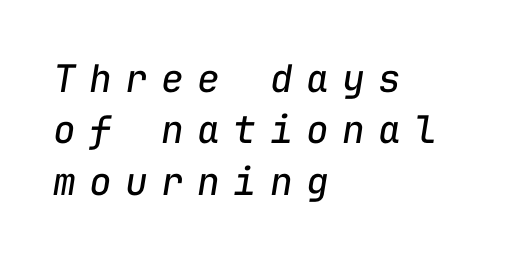
You could count columns in this text — the font is strictly monospaced. The letterforms stand isolated, each surrounded by extra space. Regarding leading, the lines here are spaced in the standard way. Think standard paragraph weight, or any step lighter than that. The specimen omits any rule beneath the text block's lines. Style check: oblique.
